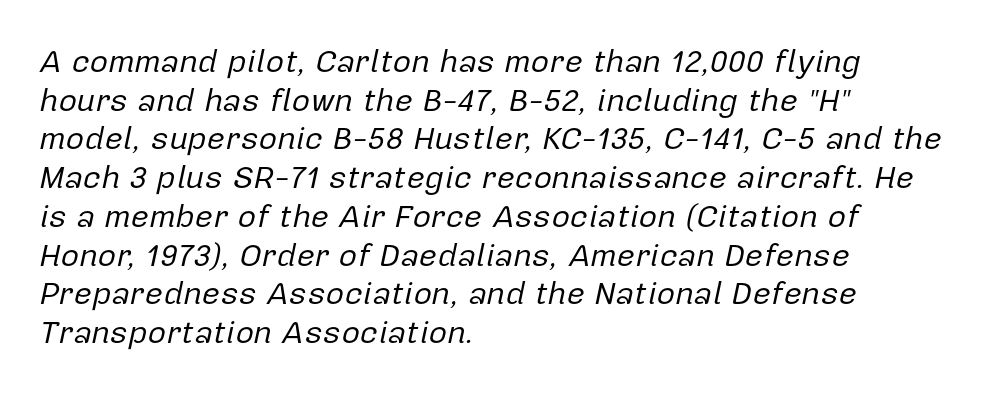
One-word summary of the alignment: left. The cut favours lightness, reaching ordinary text weight at its darkest. You can tell it's italic because the verticals aren't actually vertical. The face used here is proportionally spaced, like ordinary book or web type. Glyph-to-glyph distance matches everyday printed text. Descenders are the only things crossing below the line.
